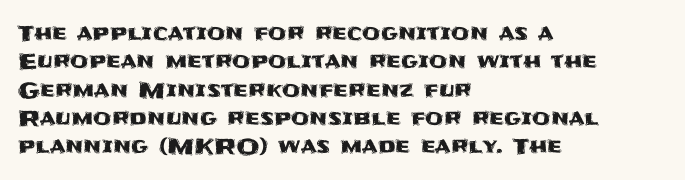
Q: Is the text italic (slanted)? A: No, it is upright.
Q: Is the text underlined? A: No.
Q: How is the paragraph aligned? A: Left-aligned.
Q: Is the spacing between letters normal or unusually wide? A: Normal.
Q: Is the spacing between lines tight, normal or loose? A: Normal.
